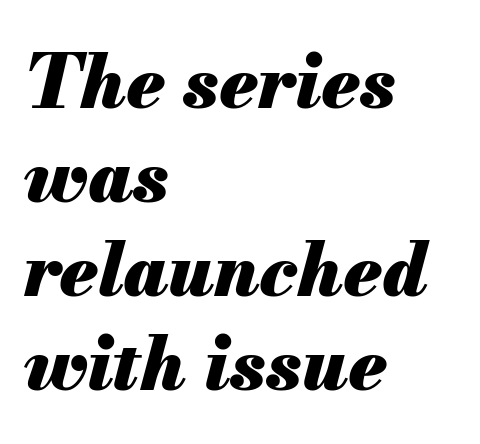
{"italic": "yes", "lean": "right", "slant_degrees": 13, "bold": "yes", "weight": "heavy", "width": "normal", "stroke_contrast": "medium", "x_height": "small", "monospaced": "no", "underline": "no", "align": "left", "line_spacing": "normal", "line_spacing_ratio": 1.27, "letter_spacing": "normal", "letter_spacing_em": 0.0, "glyph_px": 74}
